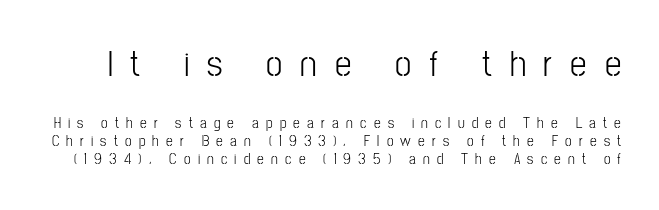
{"serif": "no", "italic": "no", "bold": "no", "weight": "light", "width": "condensed", "stroke_contrast": "low", "x_height": "medium", "monospaced": "no", "underline": "no", "line_spacing_ratio": 1.2, "letter_spacing": "wide", "letter_spacing_em": 0.48, "larger_block": "first", "size_ratio": 2.47, "glyph_px": 37}
